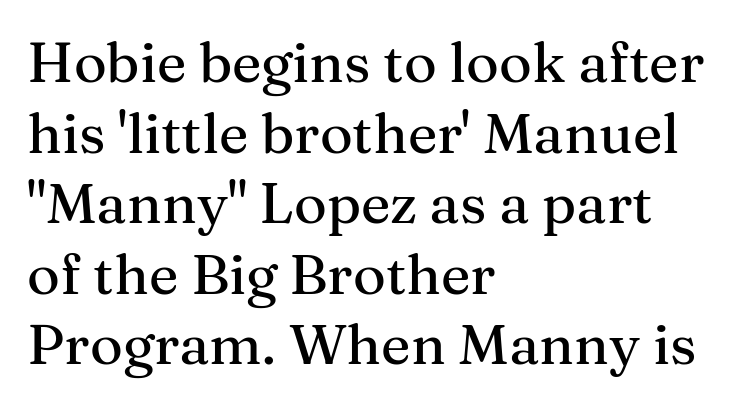
Q: Is the text italic (slanted)? A: No, it is upright.
Q: Is the typeface a serif or a sans-serif typeface? A: Serif.
Q: Is the text underlined? A: No.
Q: How is the paragraph aligned? A: Left-aligned.
Q: Is the spacing between letters normal or unusually wide? A: Normal.
Q: Is the spacing between lines tight, normal or loose? A: Normal.
Q: Width (condensed, normal, or wide)? A: Normal.
Q: Stroke contrast? A: Medium.
Q: x-height? A: Medium.
Q: Monospaced? A: No.
